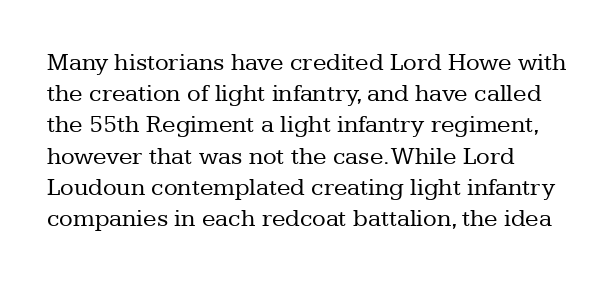
The image shows 25 px text type, upright; set left-aligned, normal line spacing (1.25x), normal letter spacing, not underlined.
